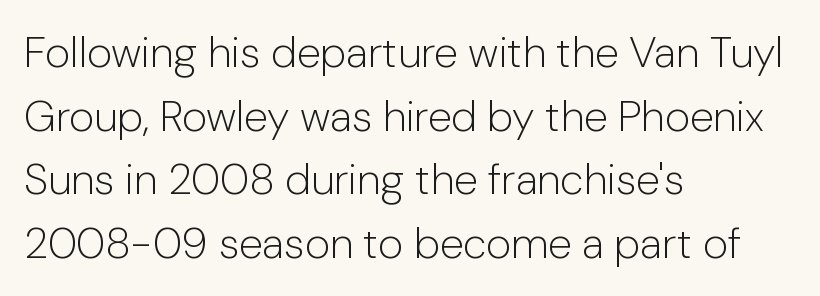
Layout note: lines flush left. Weight: not bold — regular or lighter. Characters follow at the spacing the type designer built in. Unmarked baselines from the first word to the last.
